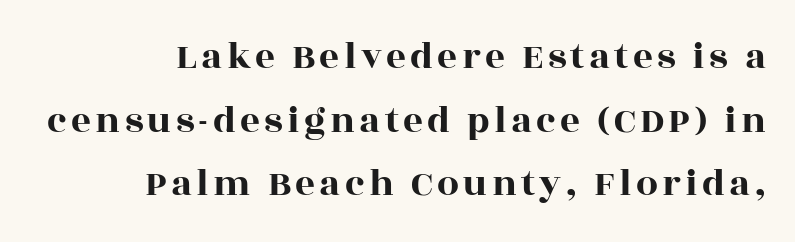
Q: Is the text italic (slanted)? A: No, it is upright.
Q: Is the typeface a serif or a sans-serif typeface? A: Serif.
Q: Is the text underlined? A: No.
Q: How is the paragraph aligned? A: Right-aligned.
Q: Is the spacing between lines tight, normal or loose? A: Normal.
Q: Width (condensed, normal, or wide)? A: Wide.
Q: x-height? A: Large.
Q: Monospaced? A: No.
